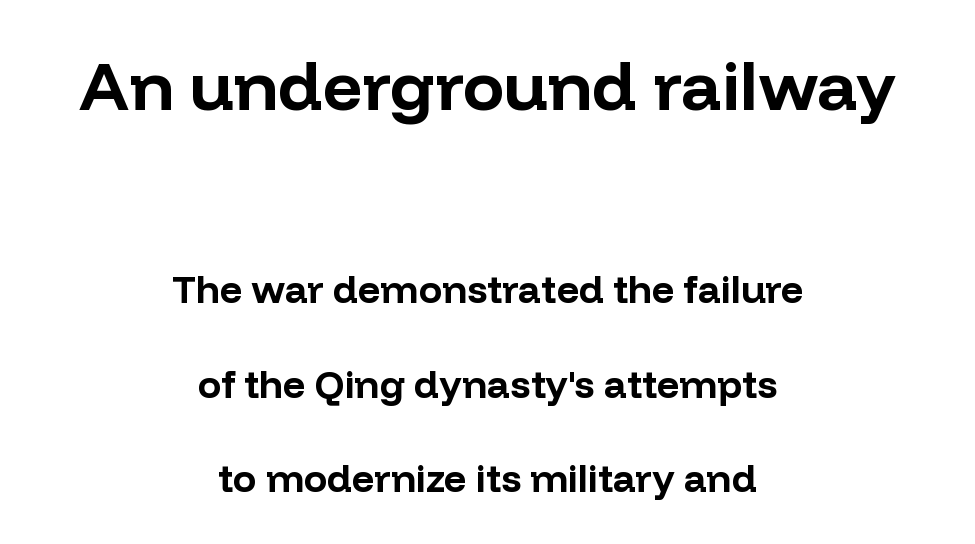
Loosely led — the rows are spread out. In this sample the first text group is rendered at the bigger scale. Posture: vertical. The line texture is even and compact thanks to regular tracking.
